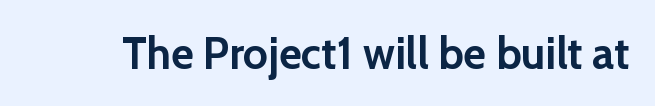
Q: Is the text bold? A: Yes.
Q: Is the text italic (slanted)? A: No, it is upright.
Q: Is the typeface a serif or a sans-serif typeface? A: Sans-serif.
Q: Is the text underlined? A: No.
Q: Is the spacing between letters normal or unusually wide? A: Normal.
Q: Width (condensed, normal, or wide)? A: Normal.
Q: Stroke contrast? A: Low.
Q: x-height? A: Medium.
Q: Monospaced? A: No.
